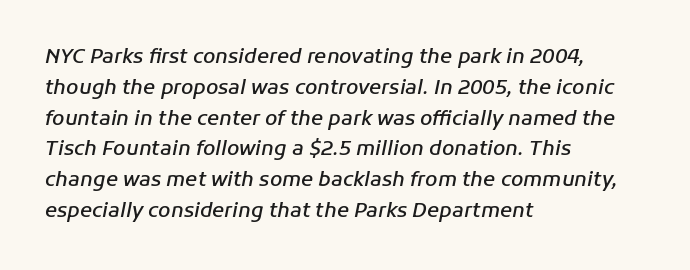
{"italic": "yes", "lean": "right", "slant_degrees": 11, "bold": "semi", "underline": "no", "align": "left", "line_spacing": "normal", "line_spacing_ratio": 1.54, "letter_spacing": "normal", "letter_spacing_em": 0.0, "glyph_px": 20}
